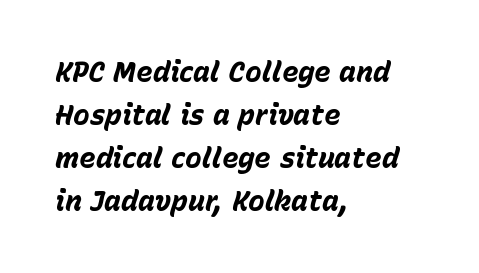
Q: Is the text bold? A: Yes.
Q: Is the text italic (slanted)? A: Yes, it leans right by about 15 degrees.
Q: Is the text underlined? A: No.
Q: How is the paragraph aligned? A: Left-aligned.
Q: Is the spacing between letters normal or unusually wide? A: Normal.
Q: Is the spacing between lines tight, normal or loose? A: Normal.
Q: Width (condensed, normal, or wide)? A: Normal.
Q: Stroke contrast? A: Low.
Q: x-height? A: Medium.
Q: Monospaced? A: No.
